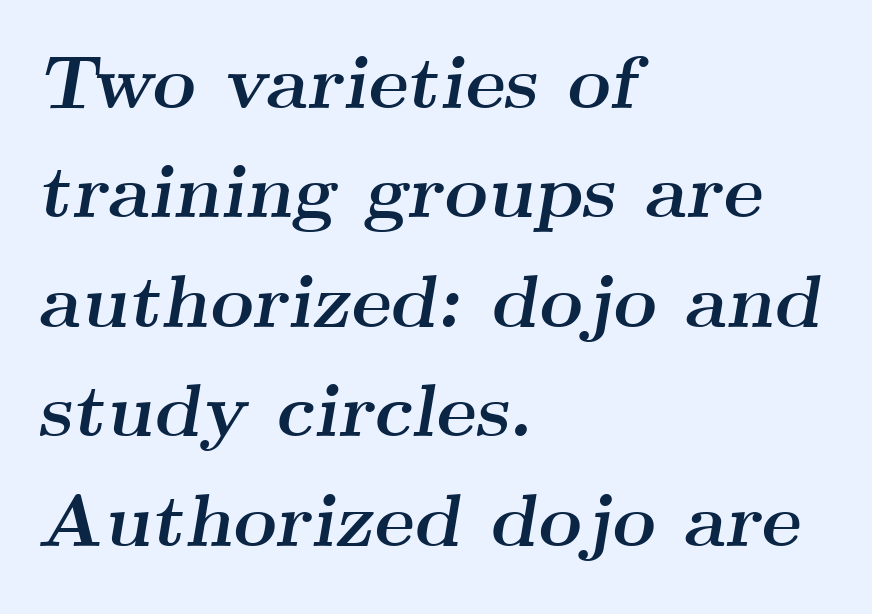
Each word holds together tightly as a unit, with standard inter-letter gaps. If you drew a line through each stem, it would be angled. Descender tails drop into unmarked territory. The letters advance in unequal steps, a hallmark of proportional type. One-word summary of the alignment: left.
